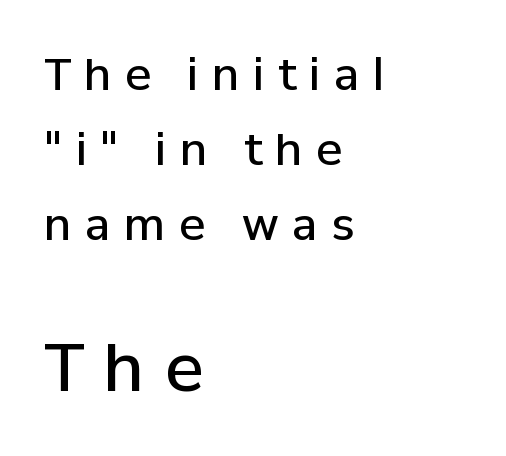
A sans-serif font was chosen for this passage. The letters advance in unequal steps, a hallmark of proportional type. The strokes are fattened partway — semibold, not bold. The lettering holds an erect, upright posture throughout. Display-style spreading of the glyphs; the letterfit is very open. Where is the straight margin? On the left.
